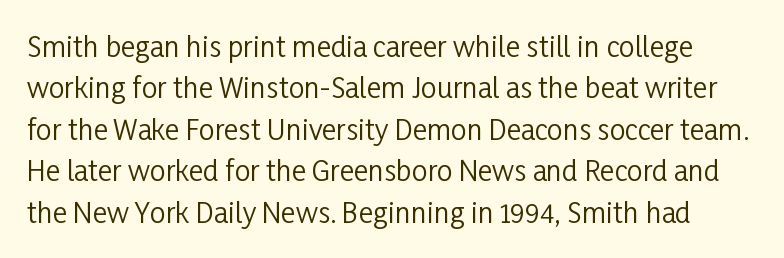
The rendering uses a moderate line-height, typical for paragraphs. Serifs: no, the terminals of the letterforms are clean. Characters follow at the spacing the type designer built in. Think of a printed novel: that variable character pitch is what you see here. Plain, unruled lines of type.
